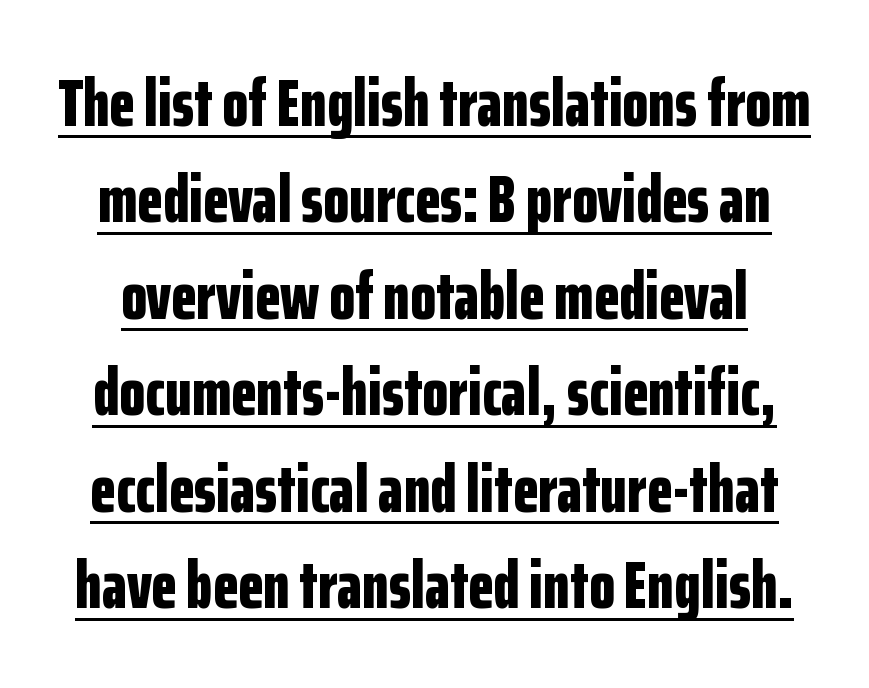
Q: Is the text bold? A: Yes.
Q: Is the text italic (slanted)? A: No, it is upright.
Q: Is the typeface a serif or a sans-serif typeface? A: Sans-serif.
Q: Is the text underlined? A: Yes.
Q: Is the spacing between letters normal or unusually wide? A: Normal.
Q: Is the spacing between lines tight, normal or loose? A: Normal.
Q: Width (condensed, normal, or wide)? A: Condensed.
Q: Stroke contrast? A: Low.
Q: x-height? A: Medium.
Q: Monospaced? A: No.
